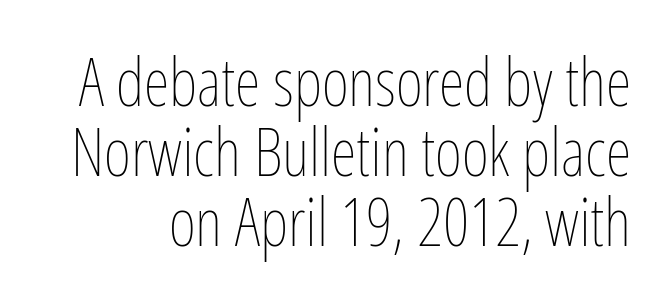
Q: Is the text bold? A: No.
Q: Is the text italic (slanted)? A: No, it is upright.
Q: Is the text underlined? A: No.
Q: Is the spacing between letters normal or unusually wide? A: Normal.
Q: Is the spacing between lines tight, normal or loose? A: Tight.
Q: Width (condensed, normal, or wide)? A: Condensed.
Q: Stroke contrast? A: Low.
Q: x-height? A: Medium.
Q: Monospaced? A: No.
